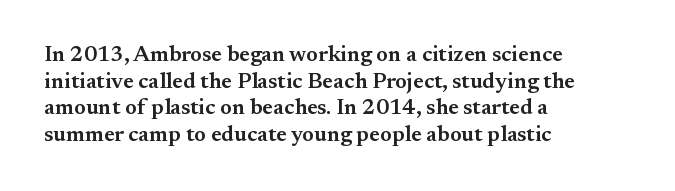
The image shows 22 px text type, upright; set left-aligned, line spacing 1.21x, normal letter spacing, not underlined.
